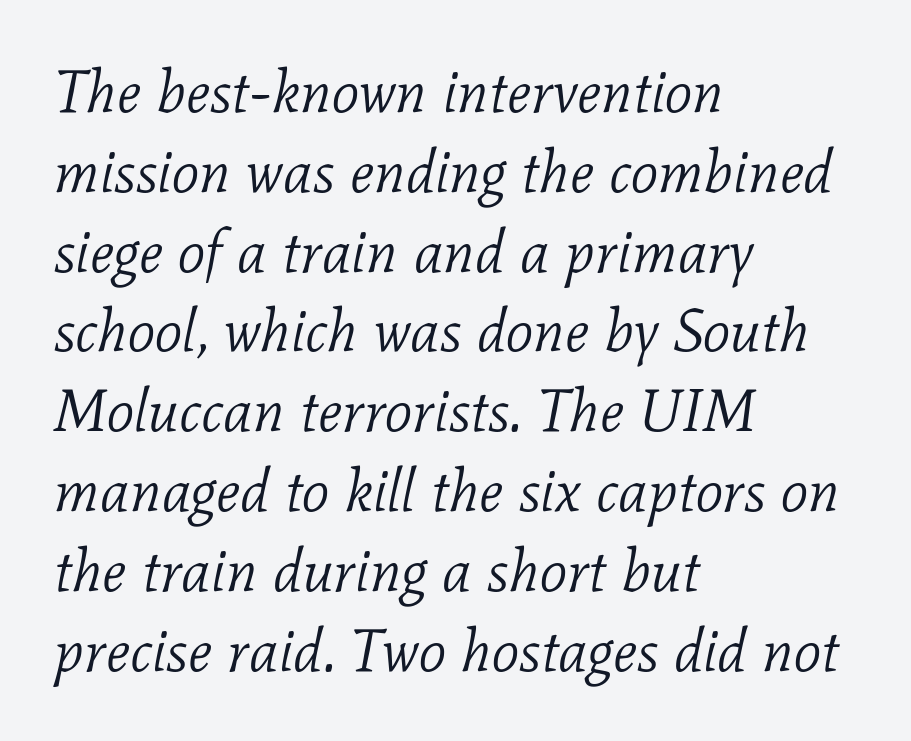
Notice how the stems are inclined rather than vertical — that's the hallmark of italics. Compared with typical paragraphs, the rows here are spaced about the same. The characters are drawn with everyday or finer stroke widths. Descenders are the only things crossing below the line. The gaps between neighbouring characters are ordinary and unremarkable.
